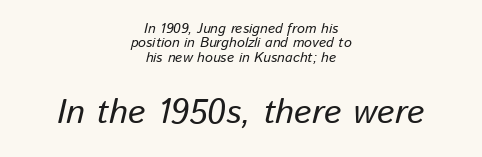
The image shows 34 px regular-weight type, italic (leaning right); set centered, tight line spacing (1.03x), normal letter spacing, not underlined; the second (bottom) block is 2.43x larger; low stroke contrast and a medium x-height.
